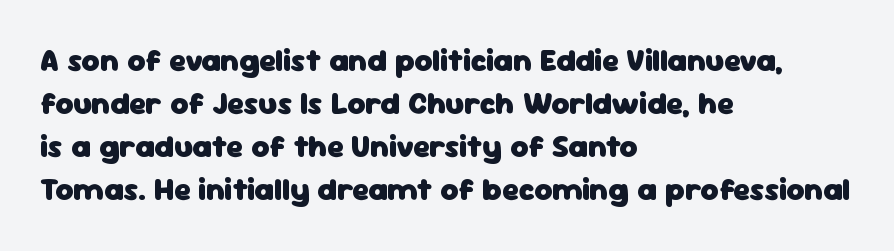
The image shows 31 px heavy sans-serif type, upright; set left-aligned, normal line spacing (1.39x), normal letter spacing, not underlined; low stroke contrast and a medium x-height.
